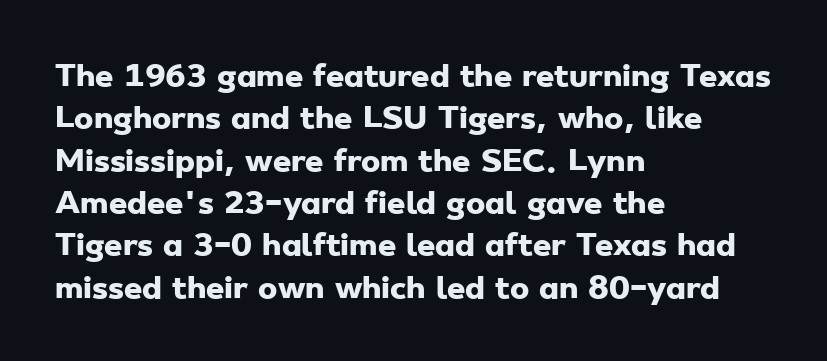
Q: Is the text bold? A: Yes.
Q: Is the typeface a serif or a sans-serif typeface? A: Sans-serif.
Q: Is the text underlined? A: No.
Q: How is the paragraph aligned? A: Left-aligned.
Q: Is the spacing between letters normal or unusually wide? A: Normal.
Q: Is the spacing between lines tight, normal or loose? A: Normal.
Q: Width (condensed, normal, or wide)? A: Wide.
Q: Stroke contrast? A: Low.
Q: x-height? A: Small.
Q: Monospaced? A: No.
